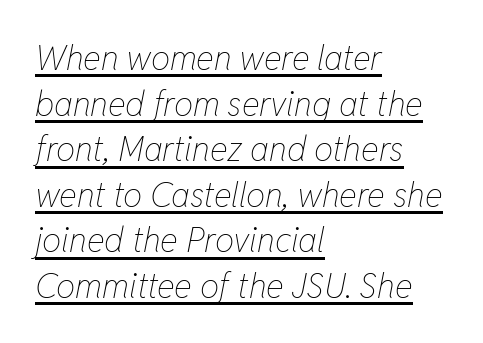
{"italic": "yes", "lean": "right", "slant_degrees": 11, "bold": "no", "weight": "thin", "width": "condensed", "stroke_contrast": "low", "x_height": "medium", "monospaced": "no", "underline": "yes", "align": "left", "line_spacing": "normal", "line_spacing_ratio": 1.34, "letter_spacing": "normal", "letter_spacing_em": 0.0, "glyph_px": 34}
